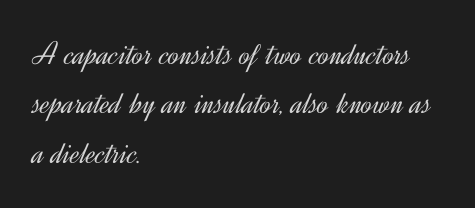
{"serif": "no", "bold": "no", "weight": "light", "width": "normal", "x_height": "small", "monospaced": "no", "underline": "no", "align": "left", "line_spacing": "normal", "line_spacing_ratio": 1.5, "letter_spacing": "normal", "letter_spacing_em": 0.0, "glyph_px": 33}
